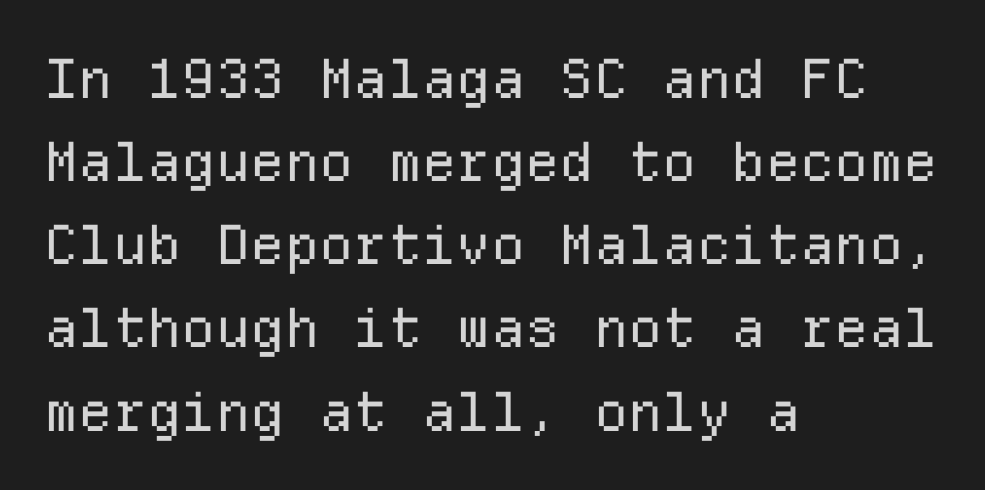
Q: Is the text bold? A: No.
Q: Is the text italic (slanted)? A: No, it is upright.
Q: Is the typeface a serif or a sans-serif typeface? A: Sans-serif.
Q: Is the text underlined? A: No.
Q: How is the paragraph aligned? A: Left-aligned.
Q: Is the spacing between letters normal or unusually wide? A: Normal.
Q: Is the spacing between lines tight, normal or loose? A: Normal.
Q: Width (condensed, normal, or wide)? A: Normal.
Q: Stroke contrast? A: Low.
Q: x-height? A: Medium.
Q: Monospaced? A: Yes.
